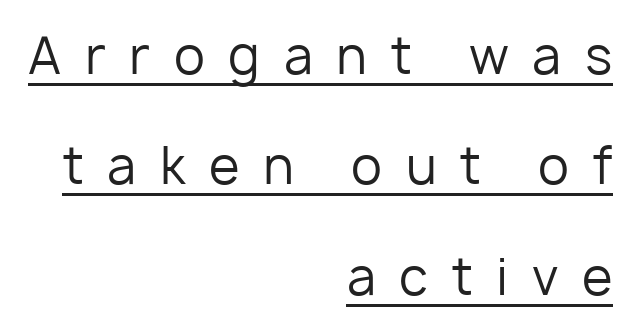
{"serif": "no", "italic": "no", "bold": "no", "weight": "regular", "width": "normal", "stroke_contrast": "low", "x_height": "medium", "monospaced": "no", "underline": "yes", "align": "right", "line_spacing": "loose", "line_spacing_ratio": 2.21, "letter_spacing": "wide", "letter_spacing_em": 0.47, "glyph_px": 50}
